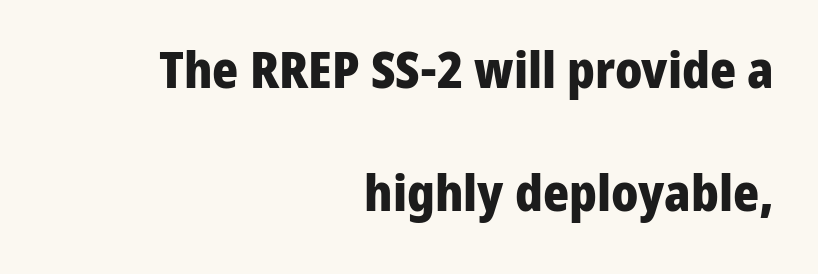
Q: Is the text bold? A: Yes.
Q: Is the text italic (slanted)? A: No, it is upright.
Q: Is the typeface a serif or a sans-serif typeface? A: Sans-serif.
Q: Is the text underlined? A: No.
Q: How is the paragraph aligned? A: Right-aligned.
Q: Is the spacing between letters normal or unusually wide? A: Normal.
Q: Is the spacing between lines tight, normal or loose? A: Loose.
Q: Width (condensed, normal, or wide)? A: Normal.
Q: Stroke contrast? A: Low.
Q: x-height? A: Medium.
Q: Monospaced? A: No.
